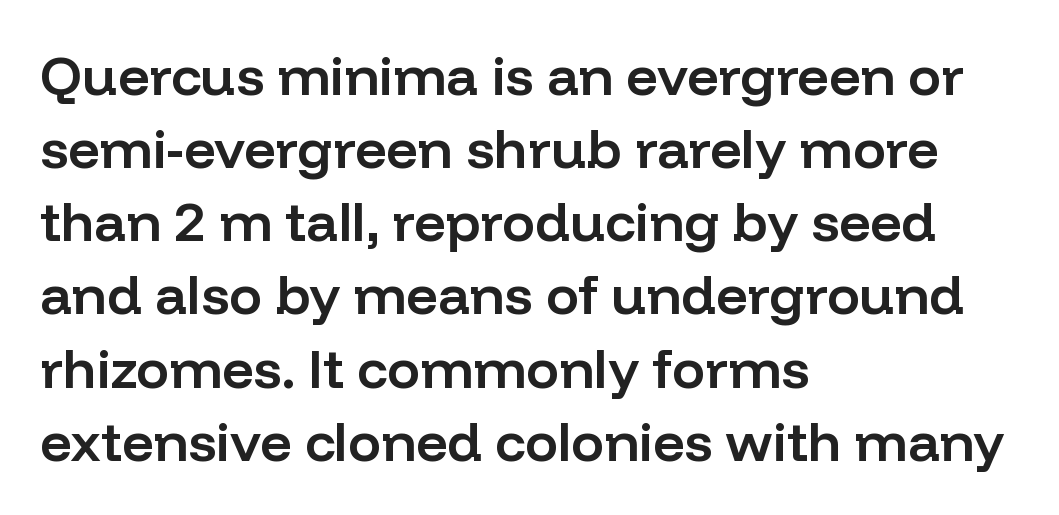
The image shows 55 px semibold sans-serif type, upright; set left-aligned, normal line spacing (1.33x), normal letter spacing, not underlined; low stroke contrast and a medium x-height.
